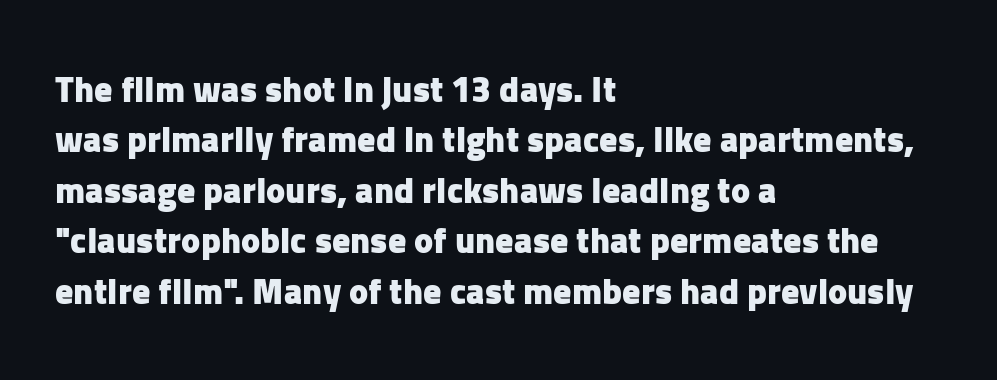
The image shows 36 px heavy sans-serif type, upright; set left-aligned, normal line spacing (1.4x), normal letter spacing, not underlined; low stroke contrast and a medium x-height.
